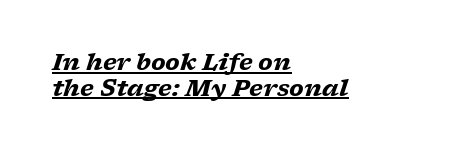
If you drew a line through each stem, it would be angled. Nobody touched the tracking dial on this one. You'd pick this weight for a headline — it's a proper bold. One-word summary of the alignment: left.
